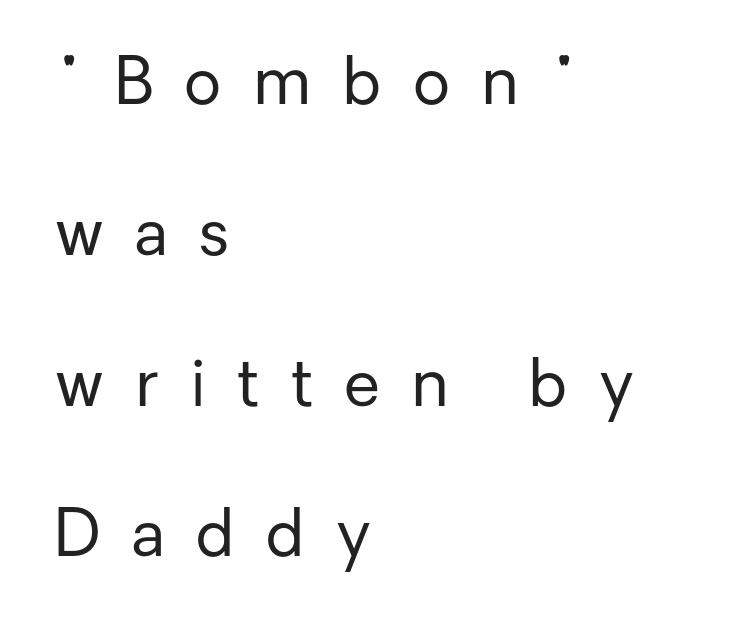
{"serif": "no", "italic": "no", "bold": "no", "weight": "regular", "width": "normal", "stroke_contrast": "low", "x_height": "medium", "monospaced": "no", "underline": "no", "align": "left", "line_spacing": "loose", "line_spacing_ratio": 2.32, "letter_spacing": "wide", "letter_spacing_em": 0.48, "glyph_px": 65}
